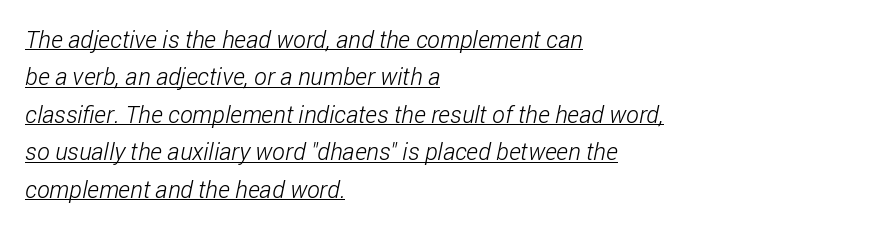
{"bold": "no", "underline": "yes", "align": "left", "line_spacing": "normal", "line_spacing_ratio": 1.56, "letter_spacing": "normal", "letter_spacing_em": 0.0, "glyph_px": 24}
